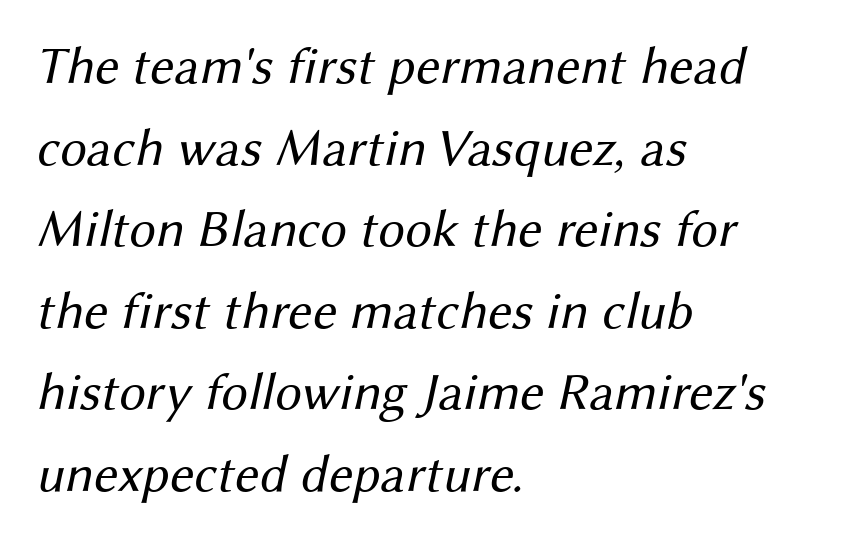
{"serif": "no", "bold": "no", "weight": "regular", "width": "normal", "stroke_contrast": "medium", "x_height": "medium", "monospaced": "no", "underline": "no", "align": "left", "line_spacing": "normal", "line_spacing_ratio": 1.54, "letter_spacing": "normal", "letter_spacing_em": 0.0, "glyph_px": 53}
